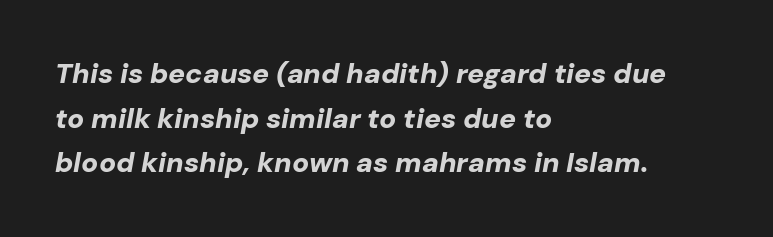
The image shows 28 px bold type, italic (leaning right); set left-aligned, normal line spacing (1.59x), normal letter spacing, not underlined; low stroke contrast and a medium x-height.
